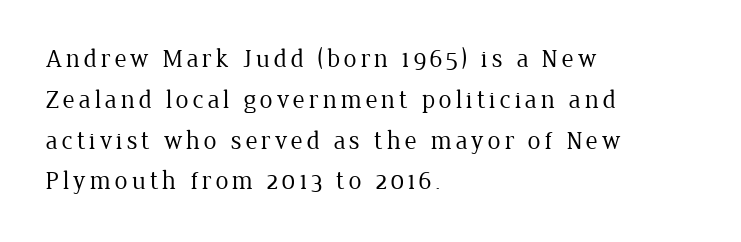
The image shows 26 px text type, upright; set left-aligned, normal line spacing (1.57x), not underlined.
